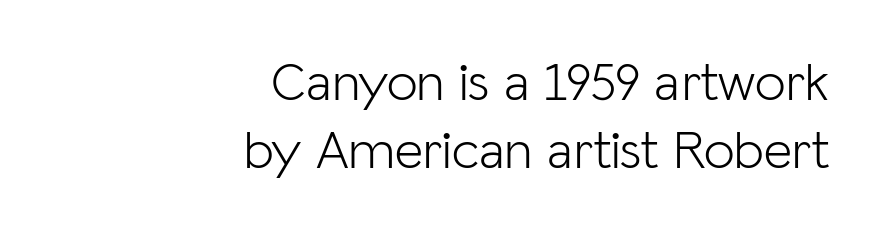
Q: Is the text bold? A: No.
Q: Is the text italic (slanted)? A: No, it is upright.
Q: Is the typeface a serif or a sans-serif typeface? A: Sans-serif.
Q: Is the text underlined? A: No.
Q: How is the paragraph aligned? A: Right-aligned.
Q: Is the spacing between letters normal or unusually wide? A: Normal.
Q: Width (condensed, normal, or wide)? A: Normal.
Q: Stroke contrast? A: Low.
Q: x-height? A: Medium.
Q: Monospaced? A: No.
